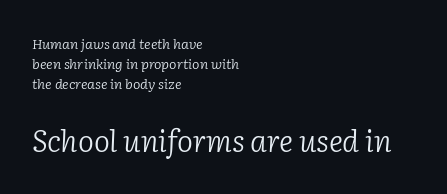
The image shows 30 px light serif type, italic (leaning right); set left-aligned, normal line spacing (1.42x), normal letter spacing, not underlined; the second (bottom) block is 2.14x larger; low stroke contrast and a medium x-height.
